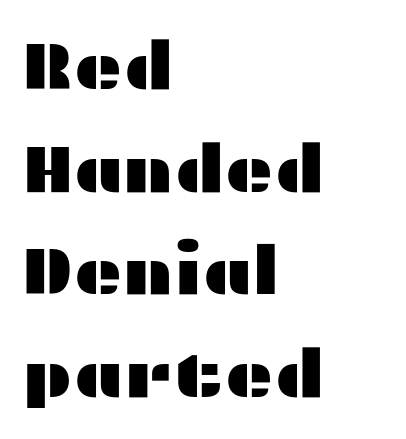
The image shows 67 px wide sans-serif type, upright; set left-aligned, normal line spacing (1.53x), normal letter spacing, not underlined; medium stroke contrast and a medium x-height.
